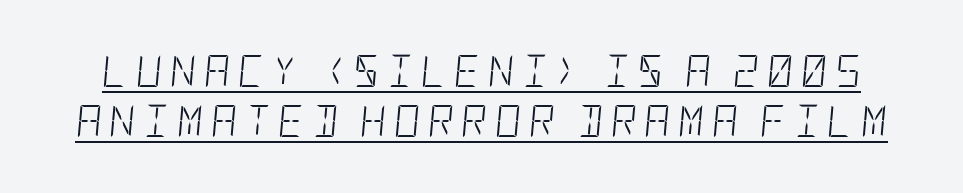
The image shows 32 px light, condensed type, italic (leaning right); set normal line spacing (1.57x), unusually wide letter spacing (+0.24 em), underlined; low stroke contrast and a large x-height.
